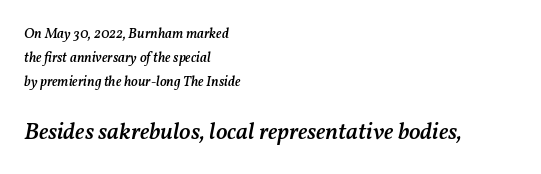
Check under the words: just untouched page. Leftover space on each line is placed entirely after the last word. Which of the two is more prominent by size? The second, at the bottom. An italicized treatment has been applied to the whole sample.
